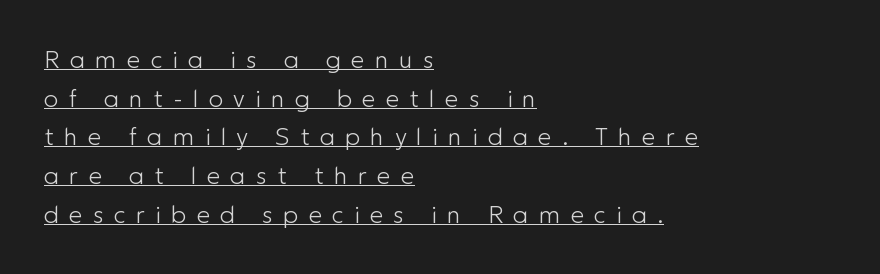
Q: Is the text bold? A: No.
Q: Is the text italic (slanted)? A: No, it is upright.
Q: Is the text underlined? A: Yes.
Q: How is the paragraph aligned? A: Left-aligned.
Q: Is the spacing between letters normal or unusually wide? A: Unusually wide.
Q: Is the spacing between lines tight, normal or loose? A: Normal.
